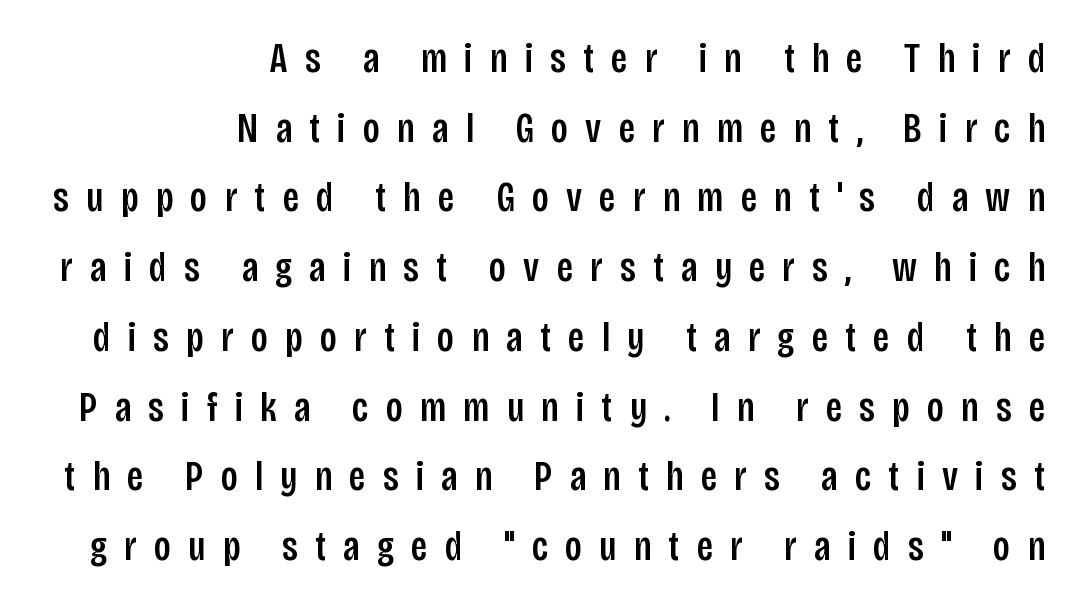
The image shows 42 px condensed sans-serif type, upright; set right-aligned, normal line spacing (1.66x), unusually wide letter spacing (+0.41 em), not underlined; low stroke contrast and a large x-height.
